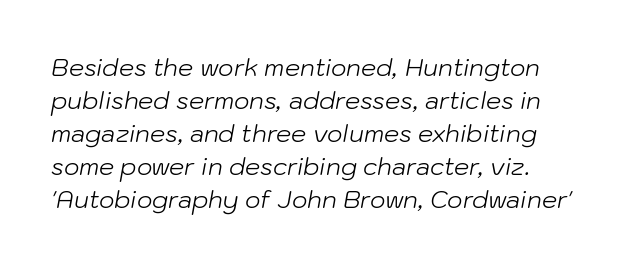
Nobody touched the tracking dial on this one. Compared with ordinary roman type, these characters are visibly tilted. Whoever set this chose a conventional vertical rhythm. A quiet, ordinary-to-light weight characterises the typeface.
